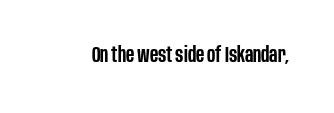
Q: Is the text bold? A: Semi-bold.
Q: Is the text italic (slanted)? A: No, it is upright.
Q: Is the text underlined? A: No.
Q: Is the spacing between letters normal or unusually wide? A: Normal.
